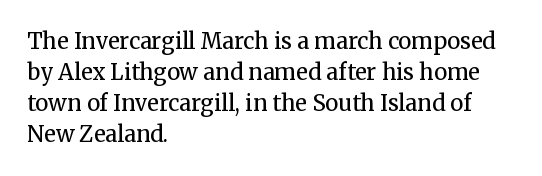
The words here are not underlined. Default kerning and tracking; the words read as compact shapes. The paragraph shown leans on its left margin. Posture: straight, roman, zero tilt. Vertical stems look standard width or narrower in stroke. Vertical spacing — default.
